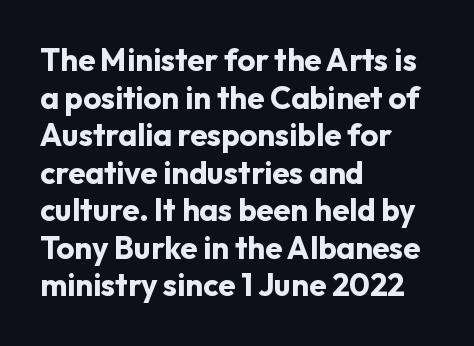
Q: Is the text bold? A: Yes.
Q: Is the text italic (slanted)? A: No, it is upright.
Q: Is the typeface a serif or a sans-serif typeface? A: Sans-serif.
Q: Is the text underlined? A: No.
Q: How is the paragraph aligned? A: Left-aligned.
Q: Is the spacing between letters normal or unusually wide? A: Normal.
Q: Width (condensed, normal, or wide)? A: Normal.
Q: Stroke contrast? A: Low.
Q: x-height? A: Medium.
Q: Monospaced? A: No.
